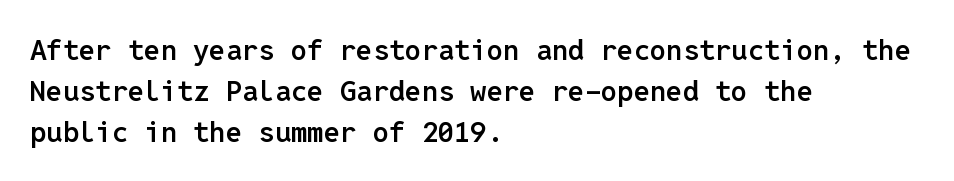
The image shows 29 px semibold sans-serif type, upright, monospaced; set left-aligned, normal line spacing (1.41x), normal letter spacing, not underlined; low stroke contrast and a medium x-height.
